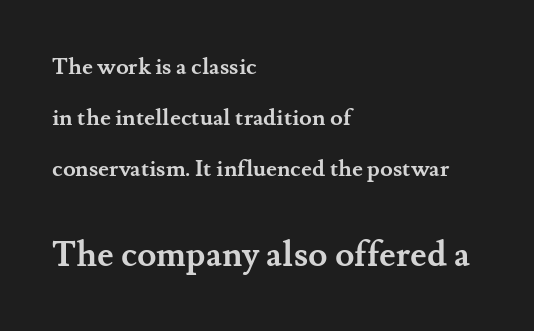
Each letter keeps its own natural width here, so spacing adapts to shape. Type size steps up from the first block to the second. Honestly, the rows look like they've been pulled way apart. The gap between lines stays unmarked.
